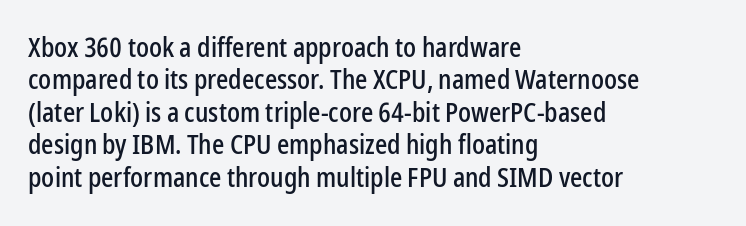
Designer's note — italics off, roman on. The specimen omits any rule beneath the text block's lines. No extra tracking has been applied to these lines. Each line starts at the same left margin while the right side varies.
